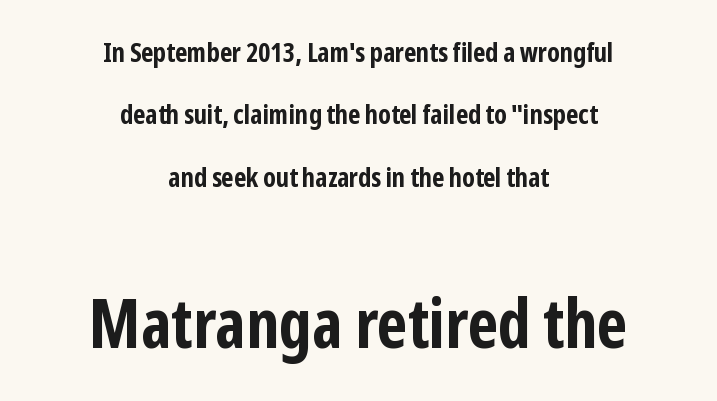
Q: Is the text bold? A: Yes.
Q: Is the text italic (slanted)? A: No, it is upright.
Q: Is the typeface a serif or a sans-serif typeface? A: Sans-serif.
Q: Is the text underlined? A: No.
Q: How is the paragraph aligned? A: Centered.
Q: Is the spacing between letters normal or unusually wide? A: Normal.
Q: Is the spacing between lines tight, normal or loose? A: Loose.
Q: Which block of text is set in a larger size, the first (top) or the second (bottom)? A: The second (bottom) one.
Q: Width (condensed, normal, or wide)? A: Condensed.
Q: Stroke contrast? A: Low.
Q: x-height? A: Medium.
Q: Monospaced? A: No.
